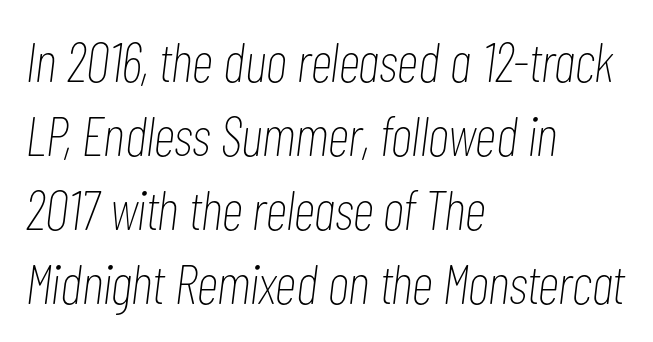
The image shows 56 px thin, condensed type, italic (leaning right); set left-aligned, normal line spacing (1.32x), normal letter spacing, not underlined; low stroke contrast and a medium x-height.
